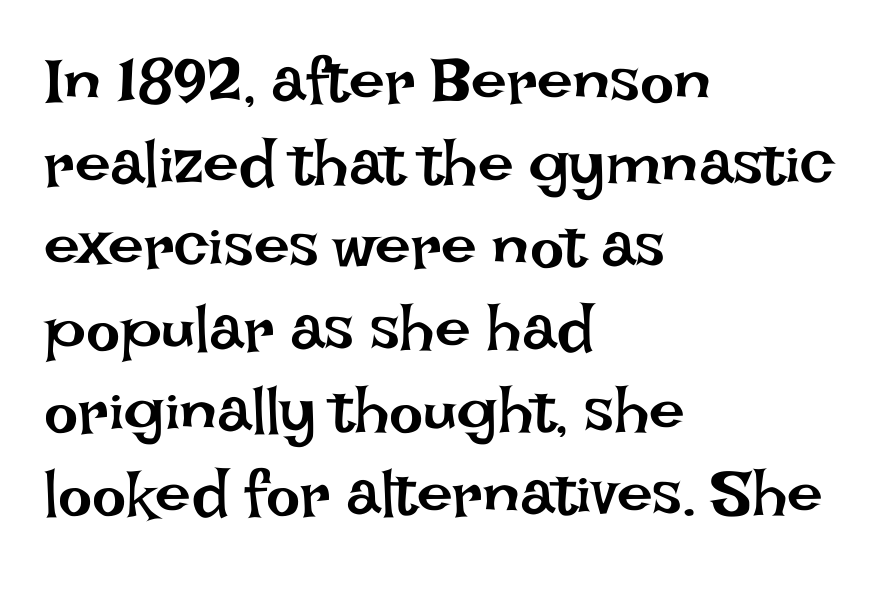
Only glyphs here, with clear space below each row. Horizontal alignment here is leftward, the default for most running prose. Tall strokes in this sample are plumb rather than angled. The lines sit at an ordinary, default distance from one another. Note the varied advance widths — an 'i' is clearly narrower than an 'm'. Letter spacing: default.
